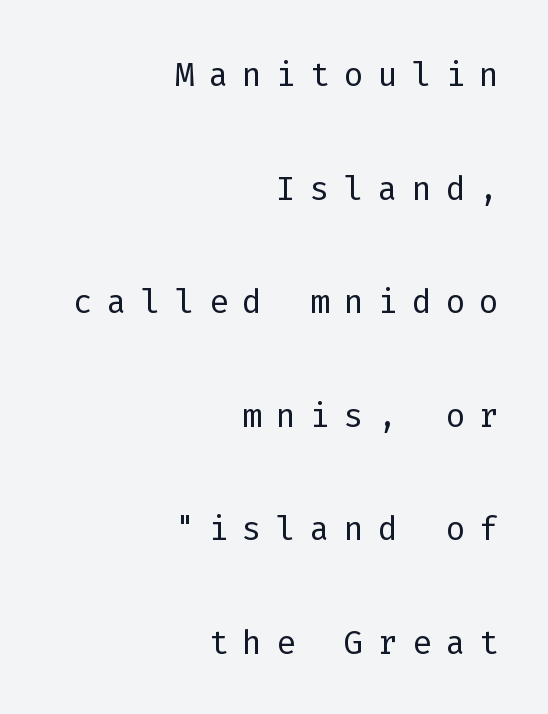
{"serif": "no", "italic": "no", "bold": "no", "weight": "light", "width": "normal", "stroke_contrast": "low", "x_height": "medium", "monospaced": "yes", "underline": "no", "align": "right", "line_spacing": "loose", "line_spacing_ratio": 2.47, "letter_spacing": "wide", "letter_spacing_em": 0.31, "glyph_px": 46}
